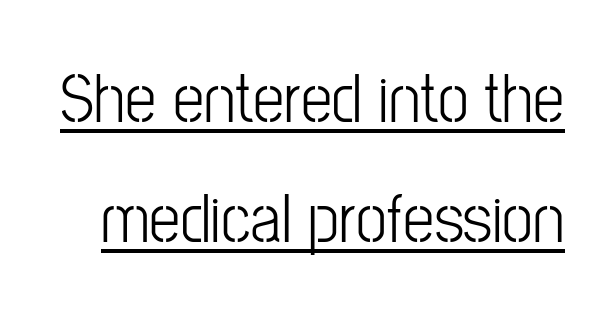
Tracking value appears to be zero — textbook default spacing. A typographer would call this underscored text. This sample uses a sans-serif face. If you drew a line through each stem, it would be perfectly vertical. These lines are rendered in a variable-pitch font.
